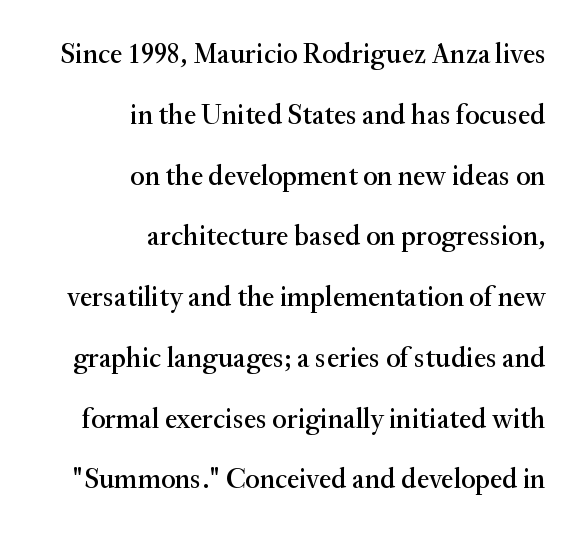
Q: Is the text italic (slanted)? A: No, it is upright.
Q: Is the typeface a serif or a sans-serif typeface? A: Serif.
Q: Is the text underlined? A: No.
Q: How is the paragraph aligned? A: Right-aligned.
Q: Is the spacing between letters normal or unusually wide? A: Normal.
Q: Is the spacing between lines tight, normal or loose? A: Loose.
Q: Width (condensed, normal, or wide)? A: Normal.
Q: Stroke contrast? A: Medium.
Q: x-height? A: Small.
Q: Monospaced? A: No.
